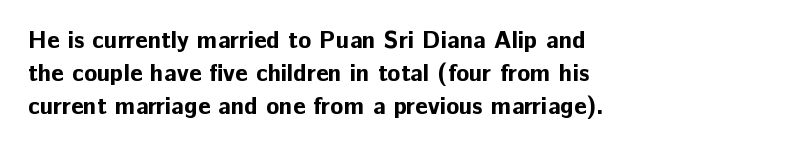
{"italic": "no", "bold": "yes", "underline": "no", "align": "left", "line_spacing": "normal", "line_spacing_ratio": 1.38, "letter_spacing": "normal", "letter_spacing_em": 0.0, "glyph_px": 24}
